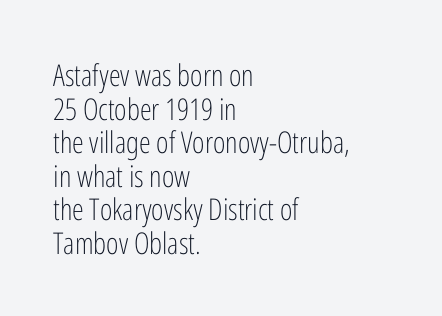
The image shows 30 px light, condensed sans-serif type, upright; set left-aligned, tight line spacing (1.12x), normal letter spacing, not underlined; low stroke contrast and a medium x-height.
